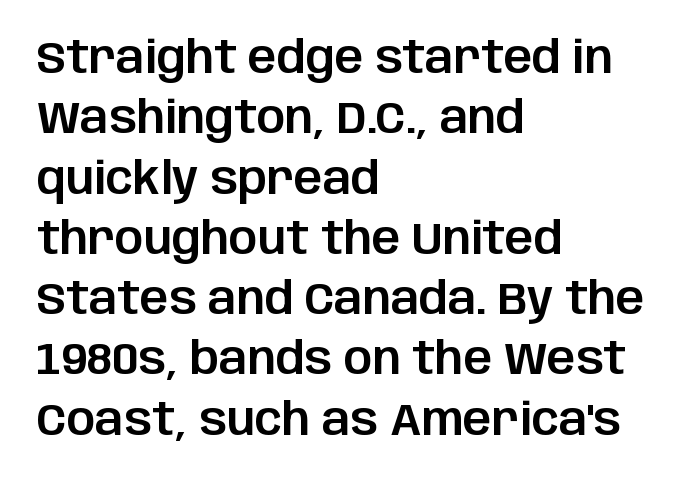
Q: Is the text italic (slanted)? A: No, it is upright.
Q: Is the typeface a serif or a sans-serif typeface? A: Sans-serif.
Q: Is the text underlined? A: No.
Q: How is the paragraph aligned? A: Left-aligned.
Q: Is the spacing between letters normal or unusually wide? A: Normal.
Q: Is the spacing between lines tight, normal or loose? A: Normal.
Q: Width (condensed, normal, or wide)? A: Normal.
Q: Stroke contrast? A: Low.
Q: x-height? A: Large.
Q: Monospaced? A: No.
